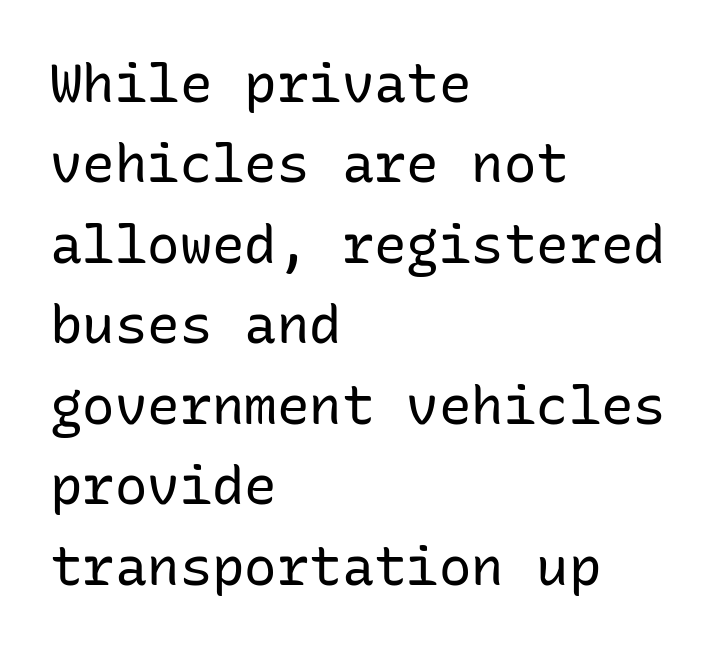
The image shows 54 px regular-weight sans-serif type, upright, monospaced; set left-aligned, normal line spacing (1.49x), normal letter spacing, not underlined; low stroke contrast and a medium x-height.
